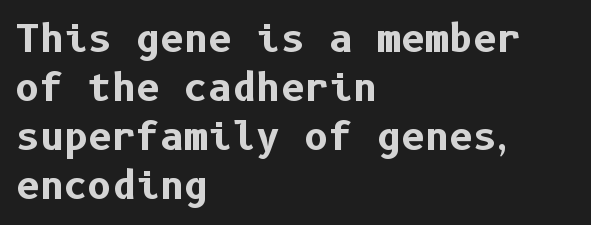
{"serif": "no", "italic": "no", "bold": "yes", "weight": "bold", "width": "normal", "stroke_contrast": "low", "x_height": "medium", "underline": "no", "align": "left", "line_spacing": "normal", "line_spacing_ratio": 1.32, "letter_spacing": "normal", "letter_spacing_em": 0.0, "glyph_px": 37}
